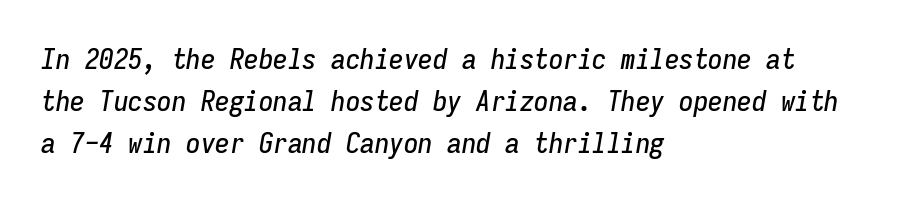
The image shows 29 px condensed type, italic (leaning right), monospaced; set left-aligned, normal line spacing (1.44x), normal letter spacing, not underlined; low stroke contrast and a medium x-height.
